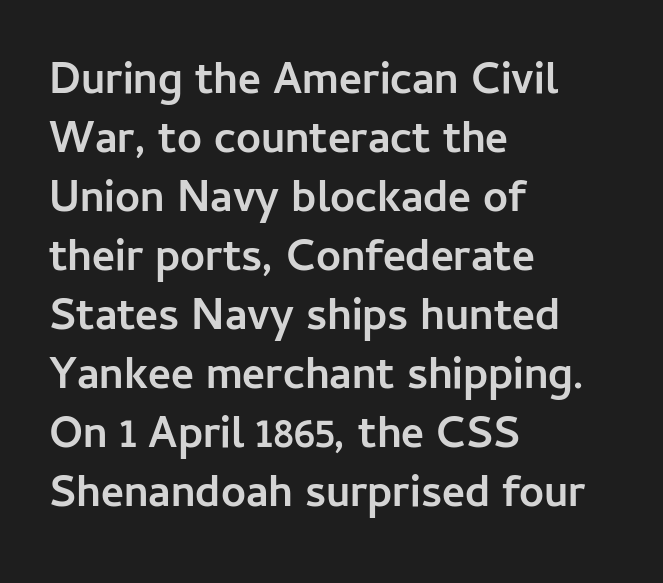
The image shows 44 px semibold sans-serif type, upright; set left-aligned, normal line spacing (1.34x), normal letter spacing, not underlined; low stroke contrast and a medium x-height.
